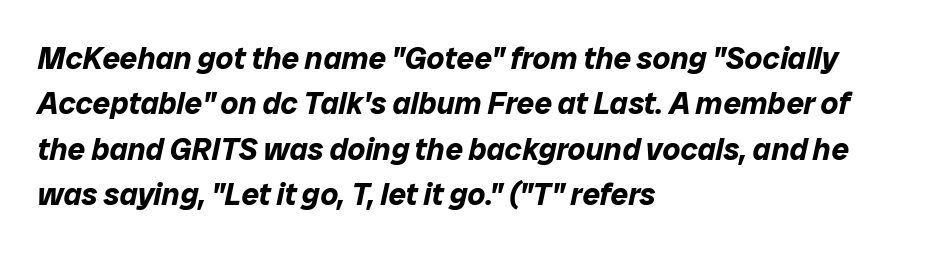
{"italic": "yes", "lean": "right", "slant_degrees": 12, "bold": "yes", "weight": "bold", "width": "normal", "stroke_contrast": "low", "x_height": "medium", "monospaced": "no", "underline": "no", "align": "left", "line_spacing": "normal", "line_spacing_ratio": 1.46, "letter_spacing": "normal", "letter_spacing_em": 0.0, "glyph_px": 31}
